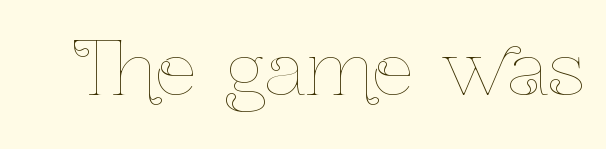
The weight would be labelled regular, book, light, or lighter still. Letters rest on an invisible, unmarked baseline. Note the varied advance widths — an 'i' is clearly narrower than an 'm'. Ascenders rise straight up at ninety degrees.
